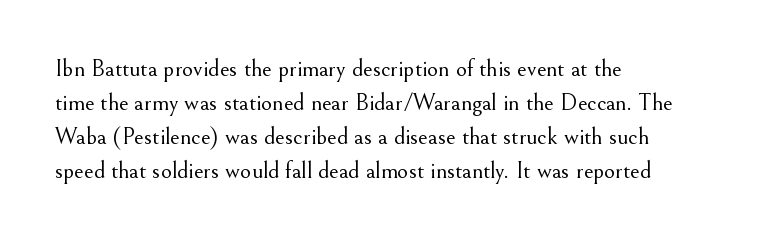
Just letters on the line, the space beneath them empty. The lines sit at an ordinary, default distance from one another. Reading down the block, your eye returns to a fixed left position each line. Think standard paragraph weight, or any step lighter than that.
